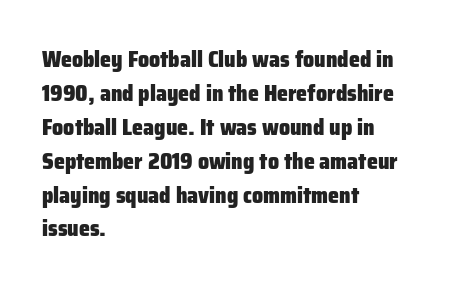
{"italic": "no", "bold": "yes", "underline": "no", "align": "left", "line_spacing": "normal", "line_spacing_ratio": 1.54, "letter_spacing": "normal", "letter_spacing_em": 0.0, "glyph_px": 22}
